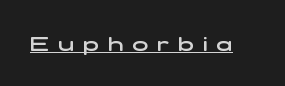
Q: Is the text bold? A: Semi-bold.
Q: Is the text underlined? A: Yes.
Q: Is the spacing between letters normal or unusually wide? A: Unusually wide.
